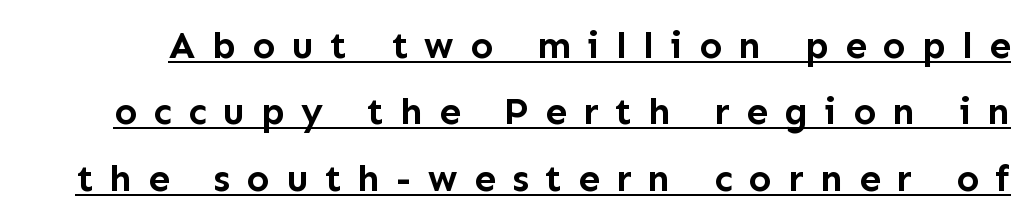
The image shows 38 px semibold sans-serif type, upright; set line spacing 1.75x, unusually wide letter spacing (+0.43 em), underlined; low stroke contrast and a medium x-height.
